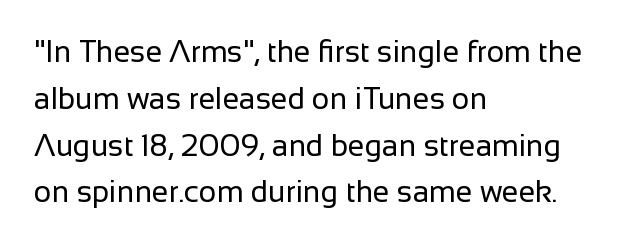
Q: Is the text bold? A: No.
Q: Is the text italic (slanted)? A: No, it is upright.
Q: Is the typeface a serif or a sans-serif typeface? A: Sans-serif.
Q: Is the text underlined? A: No.
Q: How is the paragraph aligned? A: Left-aligned.
Q: Is the spacing between letters normal or unusually wide? A: Normal.
Q: Is the spacing between lines tight, normal or loose? A: Normal.
Q: Width (condensed, normal, or wide)? A: Normal.
Q: Stroke contrast? A: Low.
Q: x-height? A: Medium.
Q: Monospaced? A: No.
